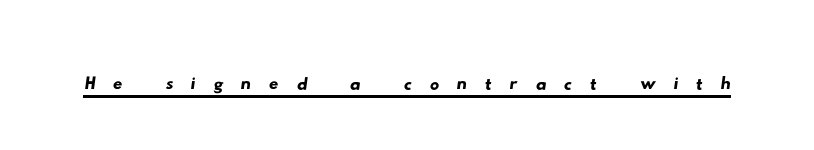
The image shows 47 px wide sans-serif type; set unusually wide letter spacing (+0.37 em), underlined; low stroke contrast and a small x-height.
